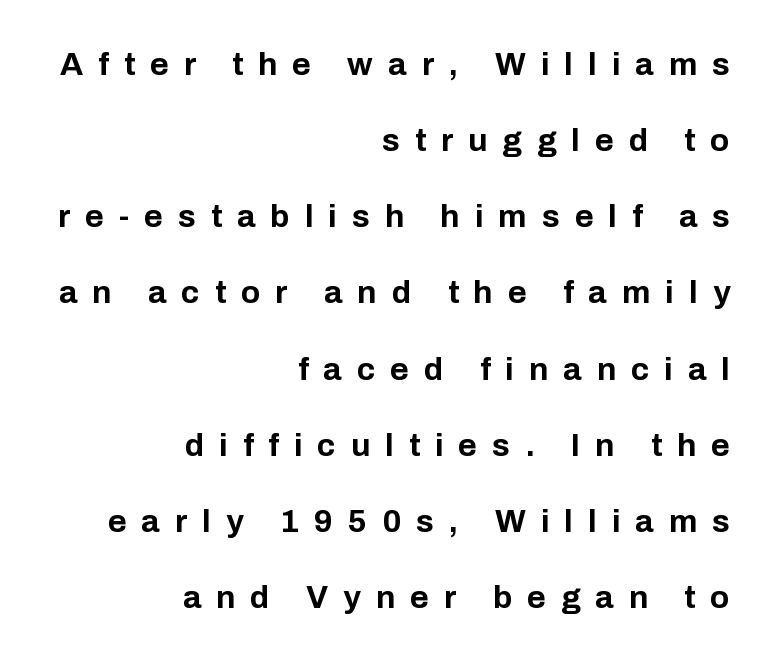
{"serif": "no", "italic": "no", "bold": "yes", "weight": "bold", "width": "normal", "stroke_contrast": "low", "x_height": "medium", "monospaced": "no", "underline": "no", "align": "right", "line_spacing": "loose", "line_spacing_ratio": 2.38, "letter_spacing": "wide", "letter_spacing_em": 0.47, "glyph_px": 32}
